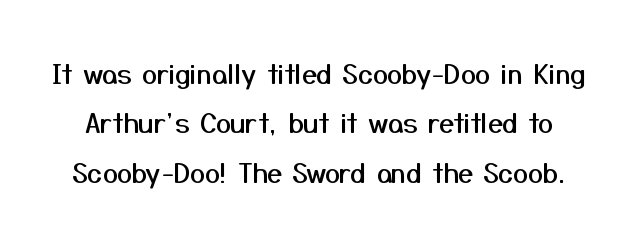
Caption: standard tracking, unaltered. Underline: absent. Designer's note — italics off, roman on.
